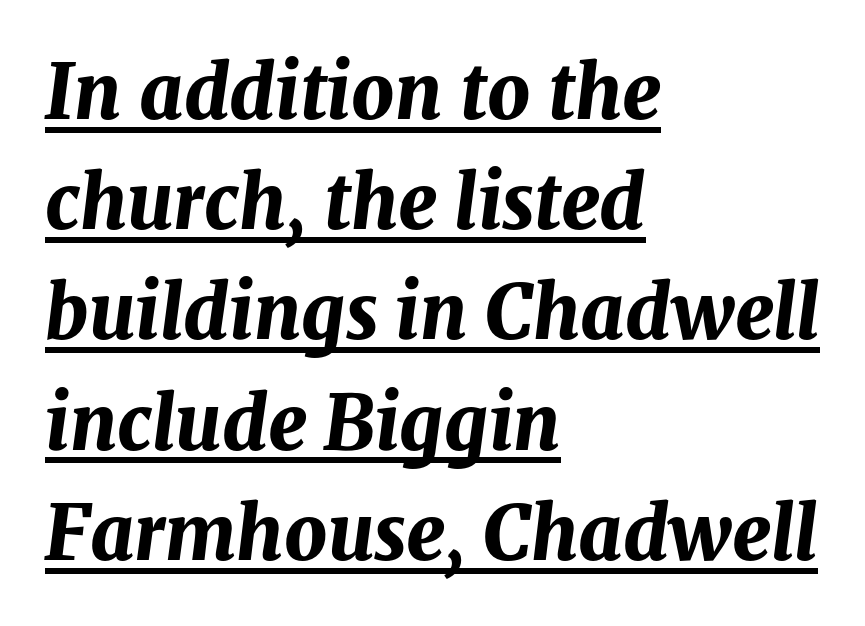
These lines are rendered in a variable-pitch font. How are the letters spaced? Ordinarily, with no added tracking. Decoration check: the copy is underlined. The paragraph has a hard left edge and a soft right edge.
